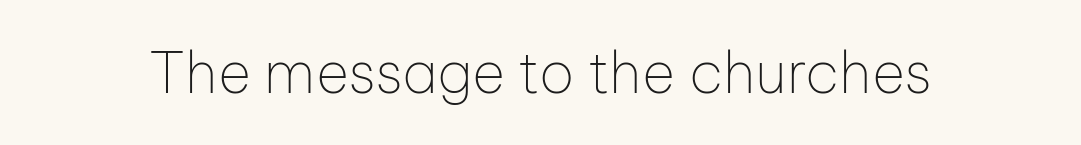
The gap between lines stays unmarked. Posture: vertical. Does the type have serifs? No, each stem ends abruptly. Note the varied advance widths — an 'i' is clearly narrower than an 'm'. The letters look calm and open, with moderate or lighter stems. Here the glyphs are tracked normally, forming tight word shapes.
